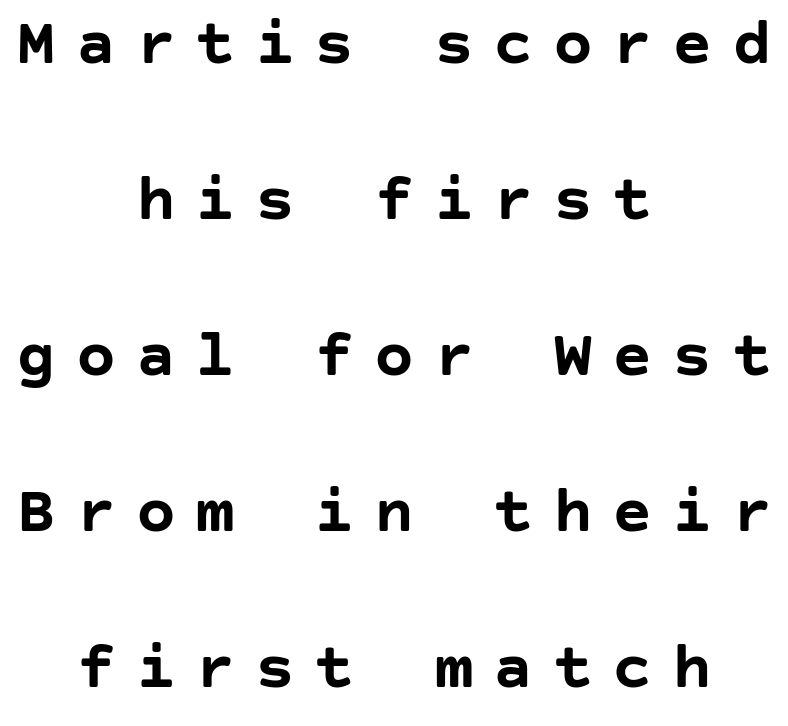
{"serif": "no", "italic": "no", "bold": "yes", "weight": "semibold", "width": "normal", "stroke_contrast": "low", "x_height": "large", "underline": "no", "align": "center", "line_spacing": "loose", "line_spacing_ratio": 2.33, "letter_spacing": "wide", "letter_spacing_em": 0.29, "glyph_px": 67}
